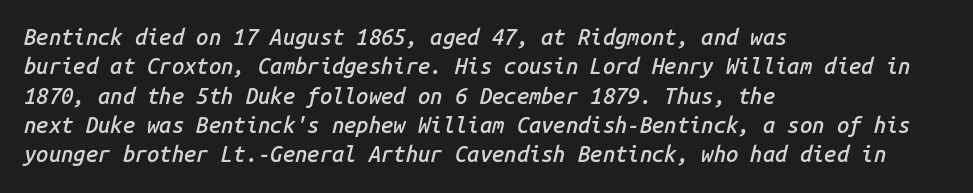
{"italic": "yes", "lean": "right", "slant_degrees": 14, "bold": "semi", "underline": "no", "align": "left", "line_spacing": "normal", "line_spacing_ratio": 1.33, "letter_spacing": "normal", "letter_spacing_em": 0.0, "glyph_px": 22}
